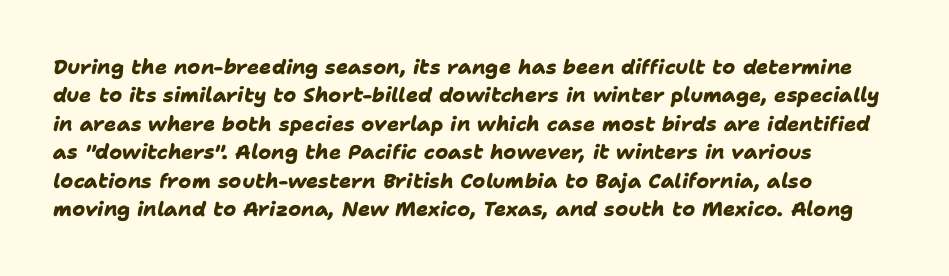
The image shows 20 px bold type; set normal line spacing (1.42x), normal letter spacing, not underlined.
